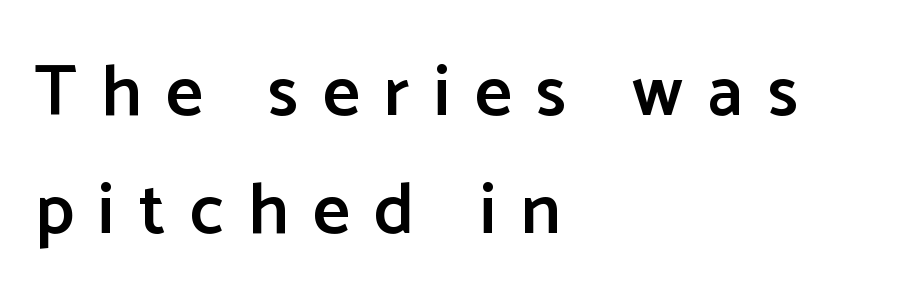
Leading matches the norm, producing a regular column. In terms of letterform style, serifs are entirely absent. Heft: intermediate — a semibold. The letters advance in unequal steps, a hallmark of proportional type.
